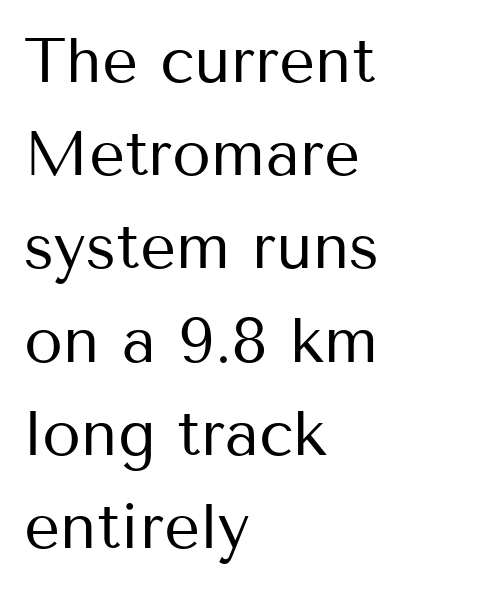
{"serif": "no", "italic": "no", "bold": "no", "weight": "regular", "width": "normal", "stroke_contrast": "medium", "x_height": "medium", "monospaced": "no", "underline": "no", "align": "left", "line_spacing": "normal", "line_spacing_ratio": 1.48, "letter_spacing": "normal", "letter_spacing_em": 0.0, "glyph_px": 63}
